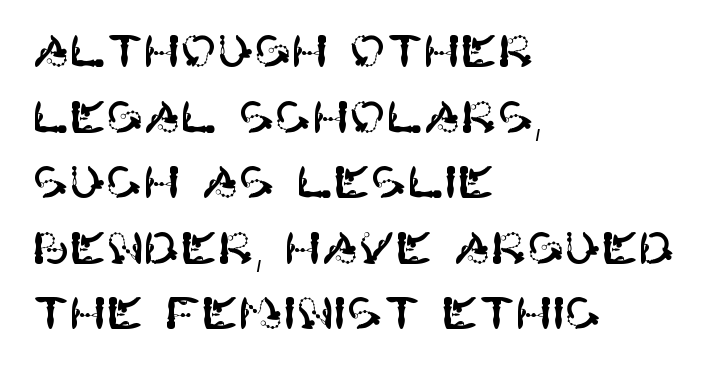
The image shows 44 px sans-serif type, upright; set left-aligned, normal line spacing (1.49x), normal letter spacing, not underlined; high stroke contrast and a large x-height.
